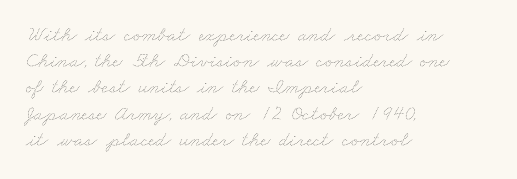
Q: Is the text bold? A: No.
Q: Is the text underlined? A: No.
Q: How is the paragraph aligned? A: Left-aligned.
Q: Is the spacing between letters normal or unusually wide? A: Normal.
Q: Is the spacing between lines tight, normal or loose? A: Normal.
